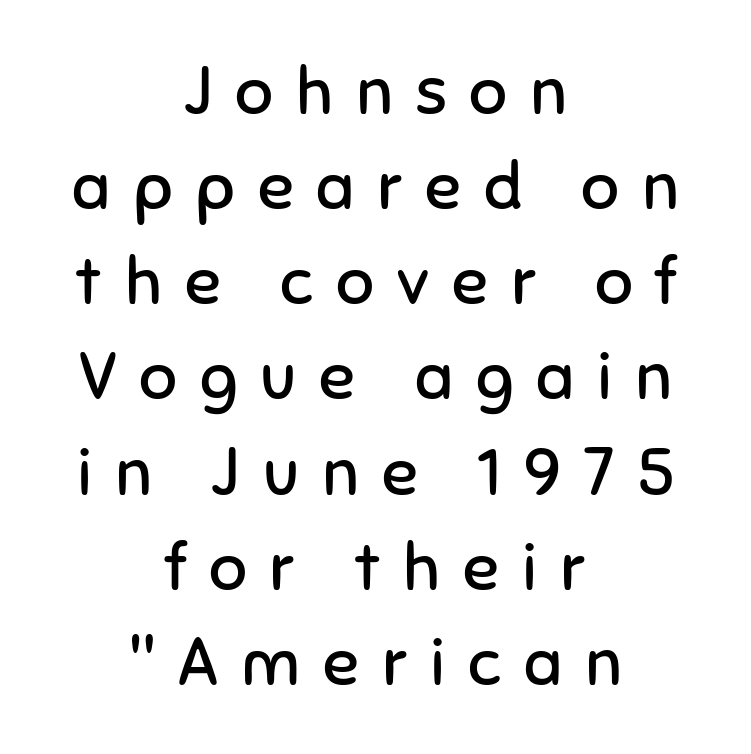
{"serif": "no", "italic": "no", "bold": "no", "weight": "regular", "width": "normal", "stroke_contrast": "low", "x_height": "medium", "monospaced": "no", "underline": "no", "align": "center", "line_spacing": "normal", "line_spacing_ratio": 1.42, "letter_spacing": "wide", "letter_spacing_em": 0.34, "glyph_px": 67}
